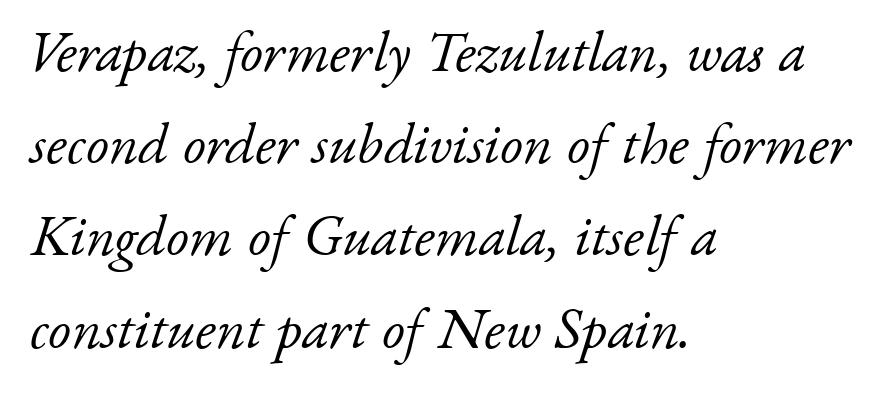
{"serif": "yes", "italic": "yes", "lean": "right", "slant_degrees": 17, "bold": "no", "weight": "light", "width": "normal", "stroke_contrast": "low", "x_height": "small", "monospaced": "no", "underline": "no", "align": "left", "line_spacing": "normal", "line_spacing_ratio": 1.59, "letter_spacing": "normal", "letter_spacing_em": 0.0, "glyph_px": 58}
